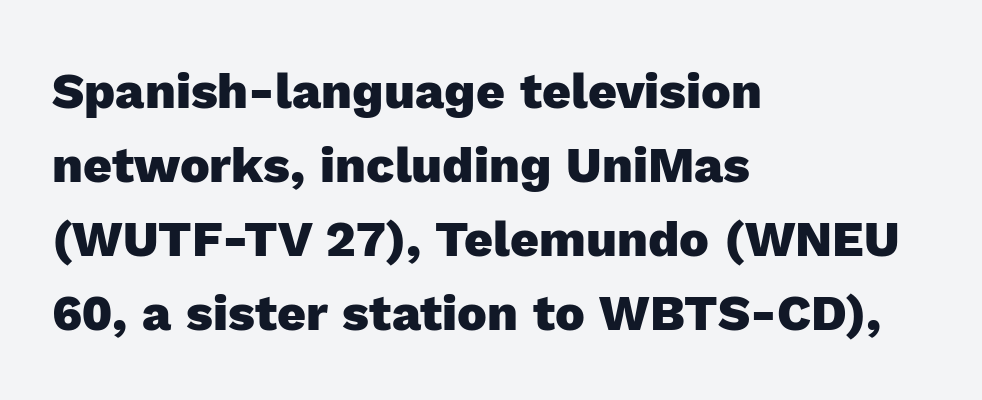
One glance says typical: line gaps are just what's usual. Typographically, this falls in the sans-serif category. Heavy, bold letterforms. Unlike italic type, these characters show no tilt at all.
